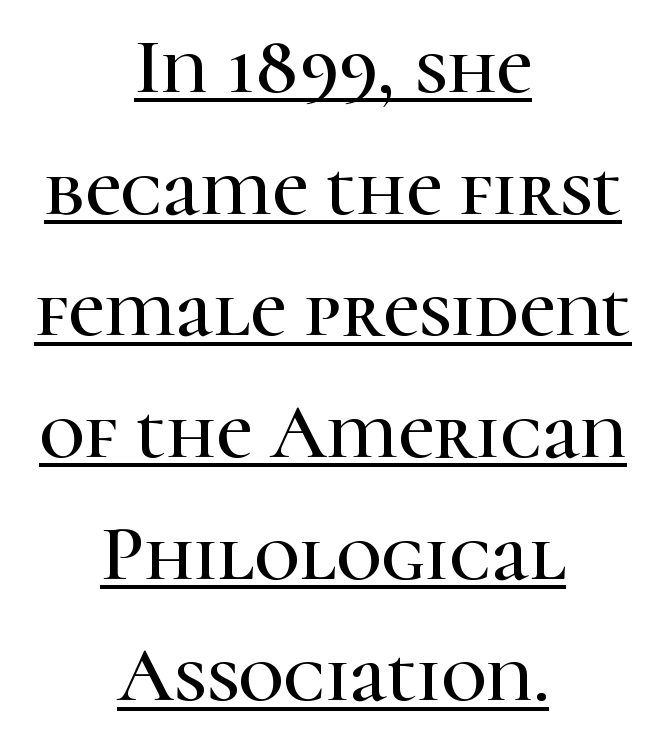
The image shows 79 px serif type, upright; set centered, normal line spacing (1.54x), normal letter spacing, underlined; high stroke contrast and a medium x-height.
